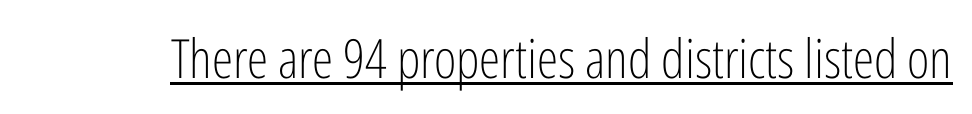
The image shows 54 px light, condensed sans-serif type, upright; set normal letter spacing, underlined; low stroke contrast and a medium x-height.
